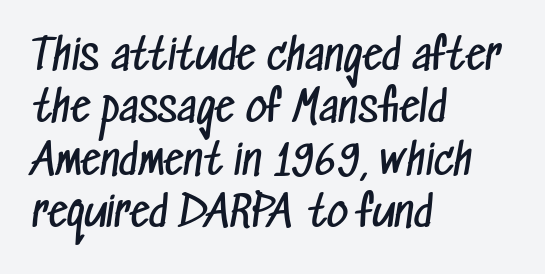
Regarding serifs, this sample does without them. The space beneath each line is pristine and unruled. Unbolded letterforms with no extra heft. The block of text has a typical density, with ordinary space between rows.
